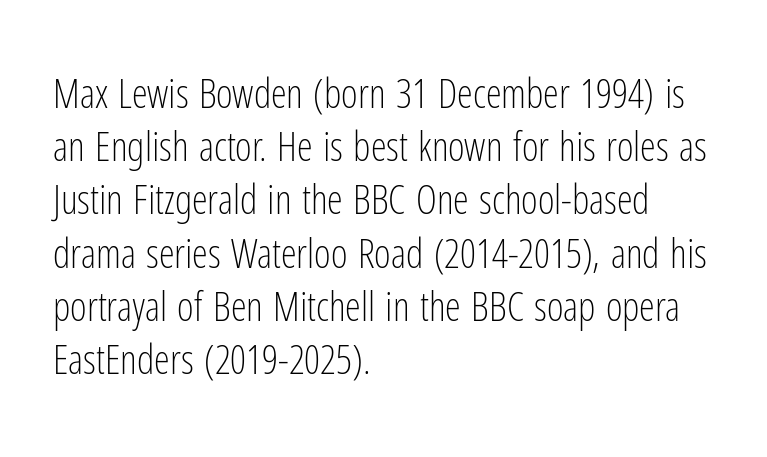
The image shows 40 px light, condensed sans-serif type, upright; set left-aligned, normal line spacing (1.33x), normal letter spacing, not underlined; low stroke contrast and a medium x-height.
